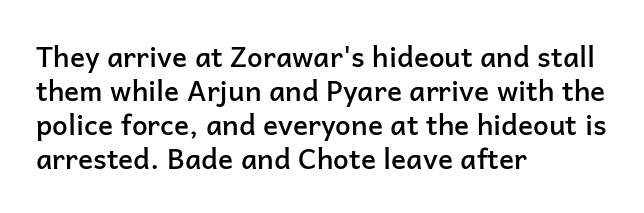
Q: Is the text bold? A: Semi-bold.
Q: Is the text italic (slanted)? A: No, it is upright.
Q: Is the typeface a serif or a sans-serif typeface? A: Sans-serif.
Q: Is the text underlined? A: No.
Q: How is the paragraph aligned? A: Left-aligned.
Q: Is the spacing between letters normal or unusually wide? A: Normal.
Q: Width (condensed, normal, or wide)? A: Normal.
Q: Stroke contrast? A: Low.
Q: x-height? A: Medium.
Q: Monospaced? A: No.
